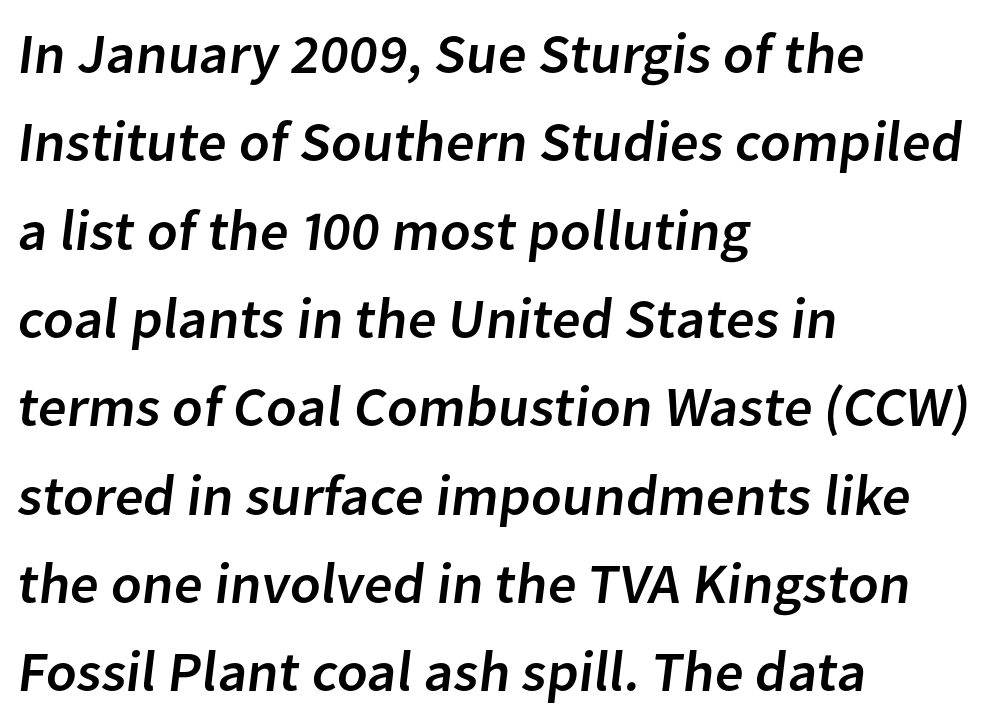
The face used here is proportionally spaced, like ordinary book or web type. Horizontally, the lines are justified to the leading edge only. The rows are spaced the way most documents space them. The rendering keeps characters at their native spacing.
